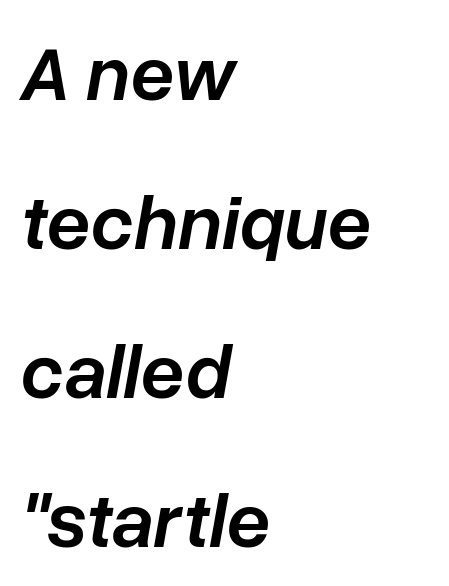
The image shows 78 px semibold type, italic (leaning right); set left-aligned, loose line spacing (1.91x), normal letter spacing, not underlined; low stroke contrast and a medium x-height.
